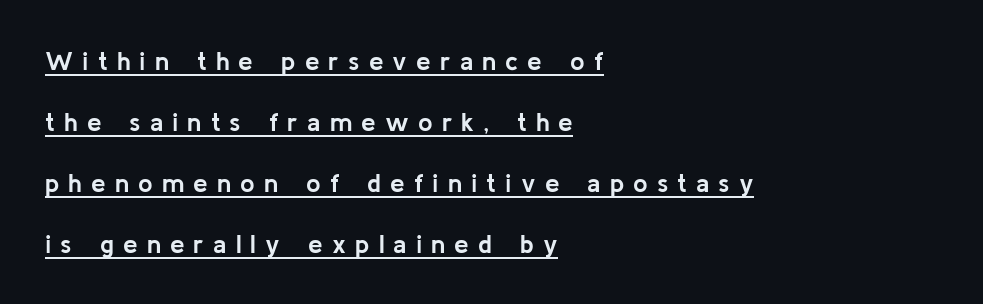
What's the leading like? Stretched, with rows far apart. The typography opts for an upright posture over an oblique one. Display-style spreading of the glyphs; the letterfit is very open. Left-aligned paragraph, ragged on the right. Every word sits above its own underline.
